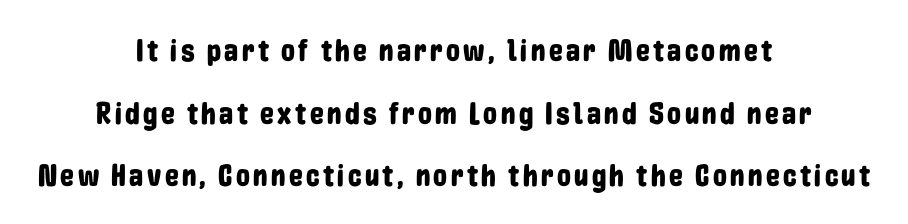
{"serif": "no", "italic": "no", "width": "condensed", "stroke_contrast": "low", "x_height": "medium", "monospaced": "no", "underline": "no", "align": "center", "line_spacing": "loose", "line_spacing_ratio": 2.02, "glyph_px": 31}
